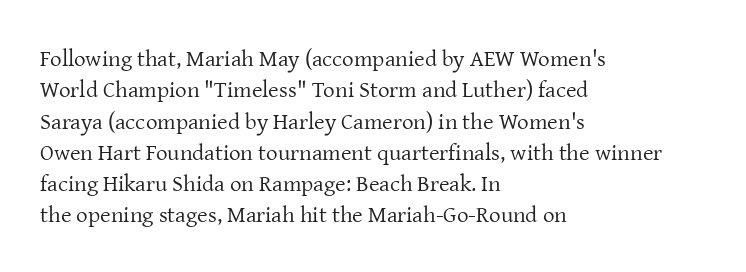
{"italic": "no", "bold": "no", "underline": "no", "align": "left", "line_spacing": "normal", "line_spacing_ratio": 1.36, "letter_spacing": "normal", "letter_spacing_em": 0.0, "glyph_px": 23}
